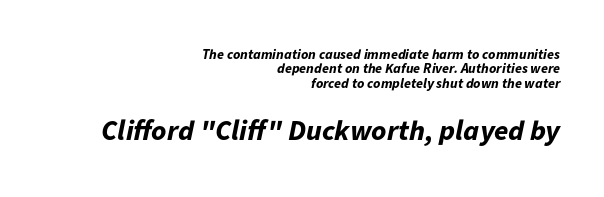
The image shows 29 px bold type, italic (leaning right); set right-aligned, tight line spacing (1.02x), normal letter spacing, not underlined; the second (bottom) block is 2.07x larger; low stroke contrast and a medium x-height.
